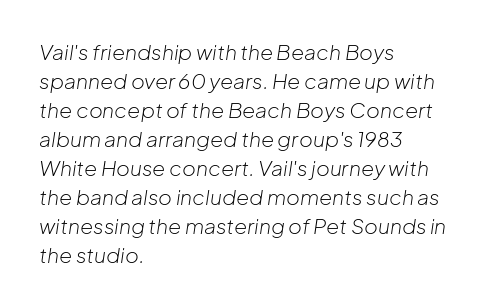
{"italic": "yes", "lean": "right", "slant_degrees": 8, "bold": "no", "underline": "no", "align": "left", "line_spacing": "normal", "line_spacing_ratio": 1.38, "letter_spacing": "normal", "letter_spacing_em": 0.0, "glyph_px": 21}
